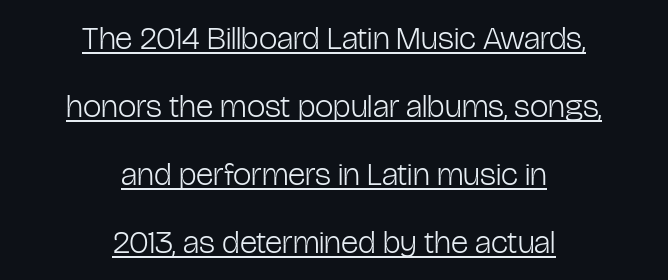
{"serif": "no", "italic": "no", "bold": "no", "weight": "light", "width": "condensed", "stroke_contrast": "low", "x_height": "medium", "monospaced": "no", "underline": "yes", "align": "center", "line_spacing": "loose", "line_spacing_ratio": 2.06, "letter_spacing": "normal", "letter_spacing_em": 0.0, "glyph_px": 33}
